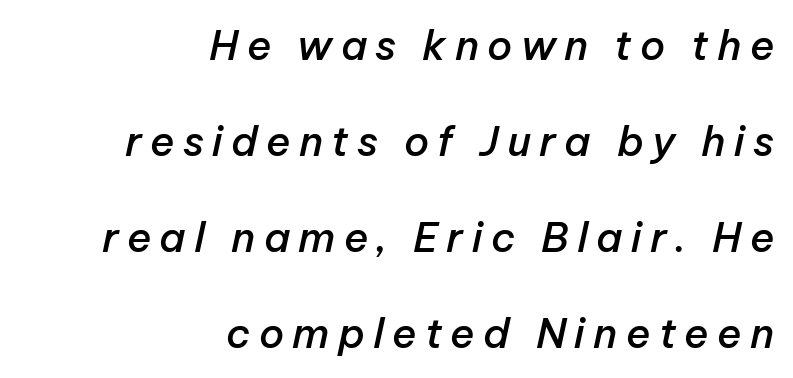
The image shows 41 px semibold type, italic (leaning right); set right-aligned, loose line spacing (2.34x), unusually wide letter spacing (+0.2 em), not underlined; low stroke contrast and a medium x-height.
